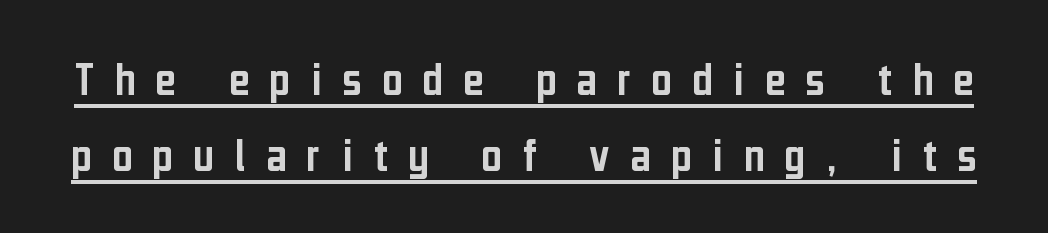
The image shows 50 px condensed sans-serif type, upright; set normal line spacing (1.52x), unusually wide letter spacing (+0.4 em), underlined; low stroke contrast and a medium x-height.
